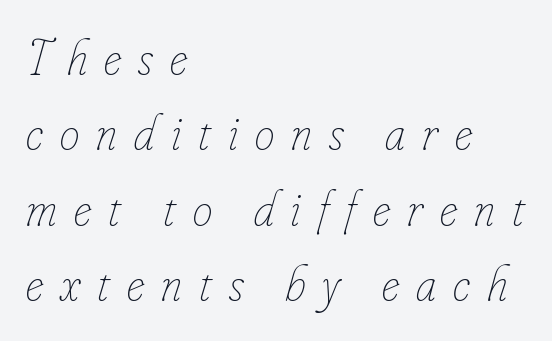
{"italic": "yes", "lean": "right", "slant_degrees": 16, "bold": "no", "weight": "thin", "width": "condensed", "stroke_contrast": "low", "x_height": "small", "monospaced": "no", "underline": "no", "align": "left", "line_spacing": "normal", "line_spacing_ratio": 1.51, "letter_spacing": "wide", "letter_spacing_em": 0.34, "glyph_px": 50}
